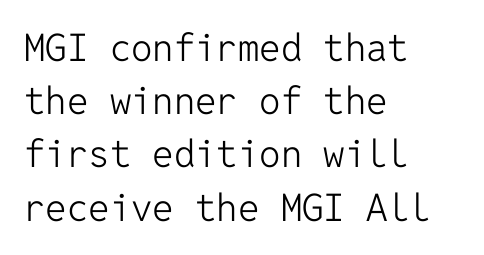
The passage shown is typeset with a sans-serif family. The axis of the letterforms is exactly vertical. Bare-footed words on every line. A classic flush-left, rag-right setting is used for this passage. This reads as an unemphasized weight, regular at the heaviest.
